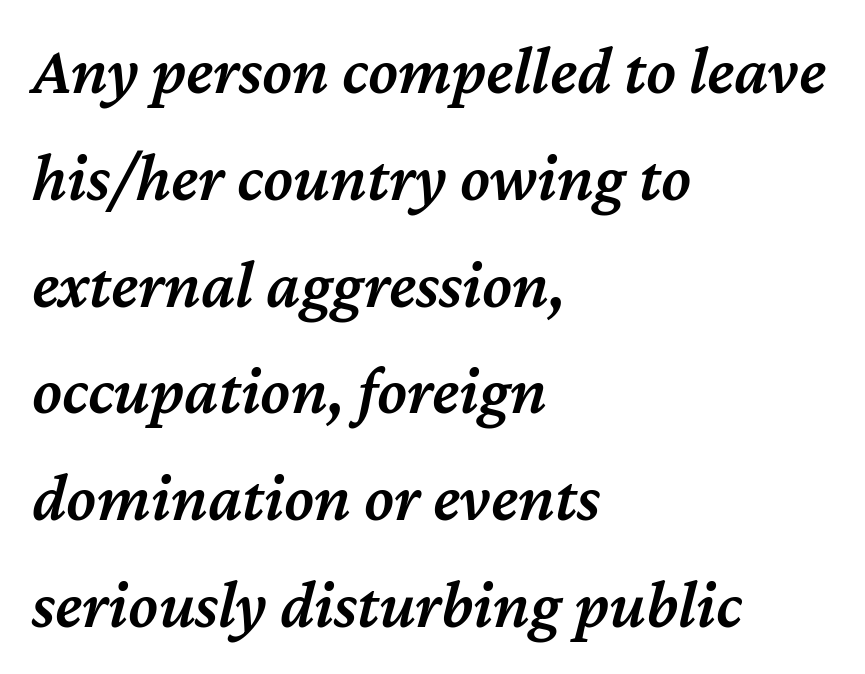
{"italic": "yes", "lean": "right", "slant_degrees": 12, "bold": "semi", "weight": "semibold", "width": "normal", "stroke_contrast": "medium", "x_height": "medium", "monospaced": "no", "underline": "no", "align": "left", "line_spacing": "normal", "line_spacing_ratio": 1.57, "letter_spacing": "normal", "letter_spacing_em": 0.0, "glyph_px": 68}
